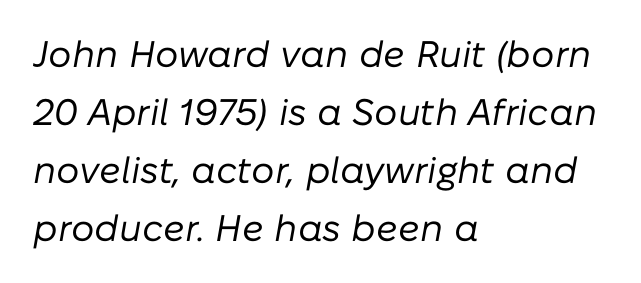
{"italic": "yes", "lean": "right", "slant_degrees": 10, "bold": "no", "weight": "regular", "width": "normal", "stroke_contrast": "low", "x_height": "medium", "monospaced": "no", "underline": "no", "align": "left", "line_spacing": "normal", "line_spacing_ratio": 1.57, "letter_spacing": "normal", "letter_spacing_em": 0.0, "glyph_px": 37}
